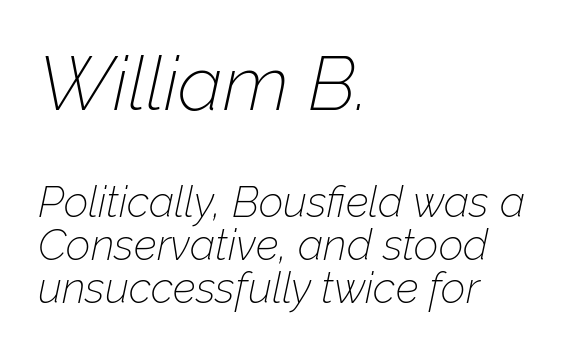
{"italic": "yes", "lean": "right", "slant_degrees": 12, "bold": "no", "weight": "thin", "width": "normal", "stroke_contrast": "low", "x_height": "medium", "monospaced": "no", "underline": "no", "align": "left", "line_spacing": "tight", "line_spacing_ratio": 1.01, "letter_spacing": "normal", "letter_spacing_em": 0.0, "larger_block": "first", "size_ratio": 1.77, "glyph_px": 76}
